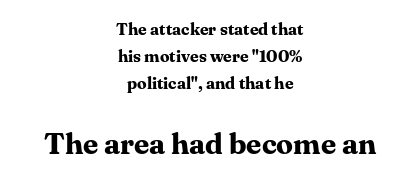
The image shows 30 px bold serif type, upright; set centered, normal line spacing (1.6x), normal letter spacing, not underlined; the second (bottom) block is 1.76x larger; medium stroke contrast and a medium x-height.
